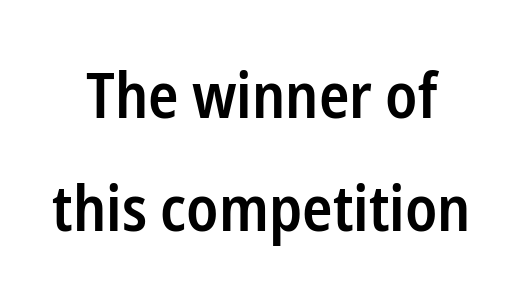
The image shows 63 px semibold, condensed sans-serif type, upright; set line spacing 1.79x, normal letter spacing, not underlined; low stroke contrast and a medium x-height.
